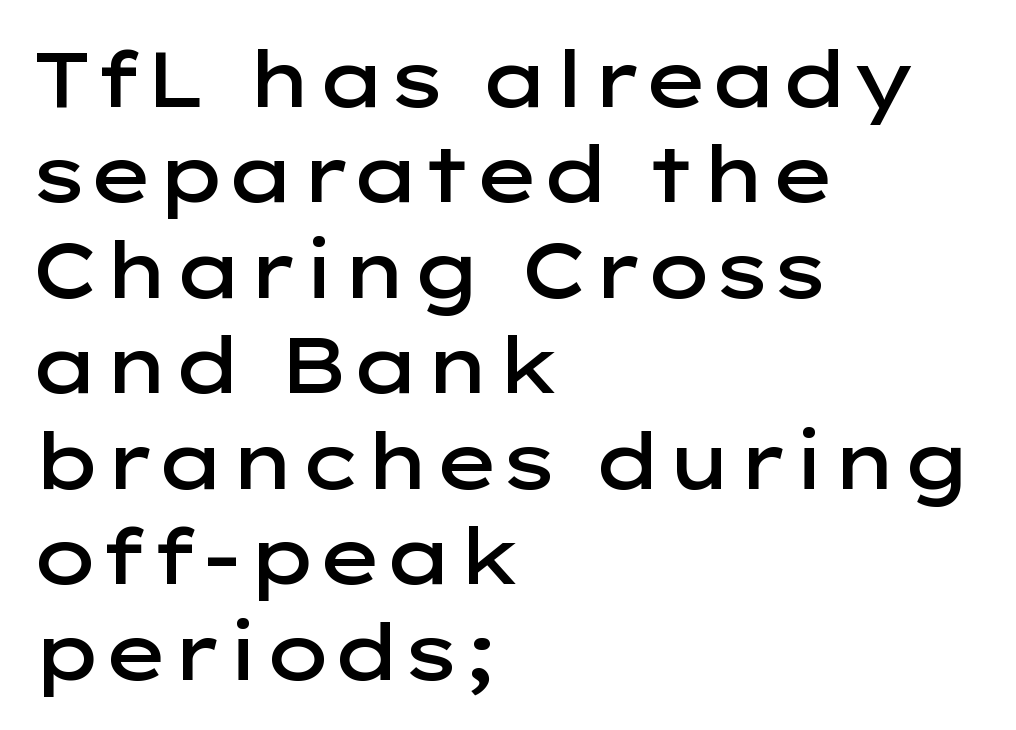
{"serif": "no", "italic": "no", "bold": "semi", "weight": "semibold", "width": "wide", "stroke_contrast": "low", "x_height": "medium", "monospaced": "no", "underline": "no", "align": "left", "line_spacing_ratio": 1.24, "letter_spacing": "normal", "letter_spacing_em": 0.0, "glyph_px": 77}
